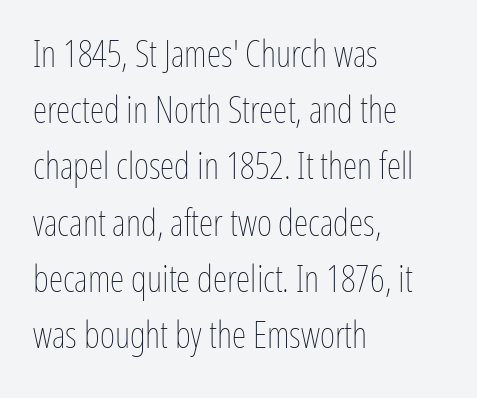
The image shows 37 px thin, condensed type, upright; set left-aligned, normal line spacing (1.52x), normal letter spacing, not underlined; low stroke contrast and a medium x-height.
